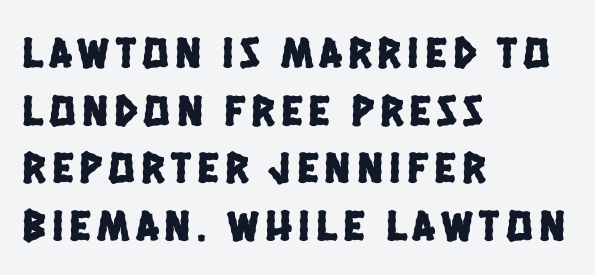
{"serif": "no", "width": "condensed", "stroke_contrast": "low", "x_height": "large", "monospaced": "no", "underline": "no", "align": "left", "line_spacing": "normal", "line_spacing_ratio": 1.31, "glyph_px": 44}
